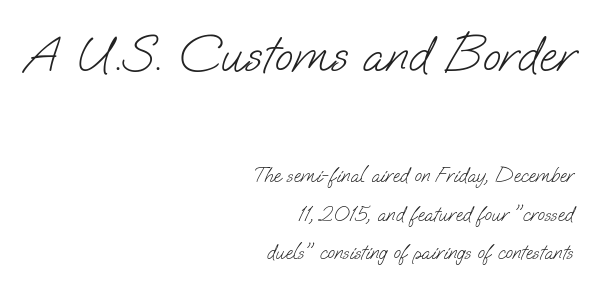
The image shows 53 px light sans-serif type; set right-aligned, line spacing 1.84x, normal letter spacing, not underlined; the first (top) block is 2.52x larger; low stroke contrast and a small x-height.
